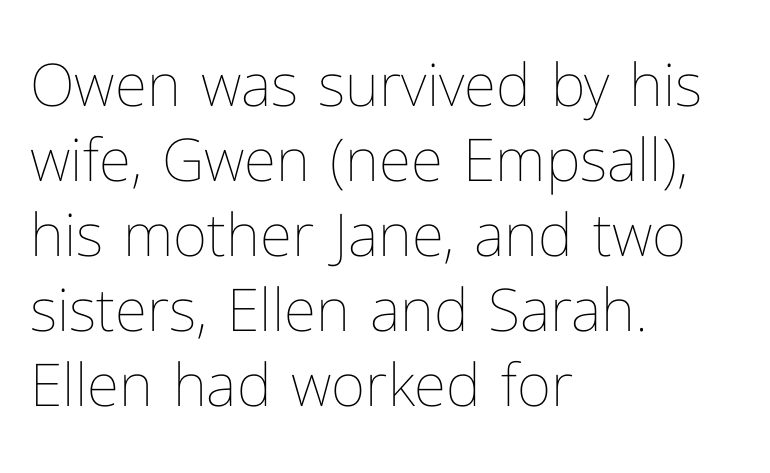
Visually the block forms a straight wall on the left and a jagged coastline on the right. One glance says typical: line gaps are just what's usual. This is not heavy type; no bold has been used. The letters stand upright; this is a roman face. You could call the tracking neutral — neither tight nor loose.
